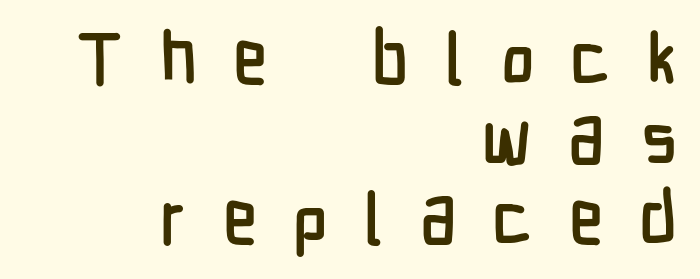
The image shows 72 px condensed sans-serif type, upright; set right-aligned, tight line spacing (1.11x), unusually wide letter spacing (+0.5 em), not underlined; low stroke contrast and a medium x-height.
